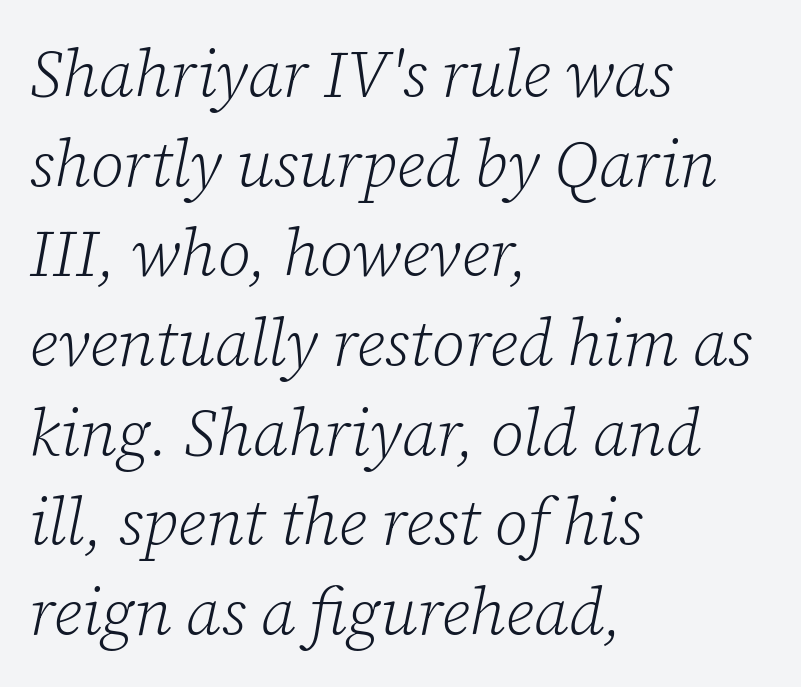
Q: Is the text bold? A: No.
Q: Is the text italic (slanted)? A: Yes, it leans right by about 12 degrees.
Q: Is the typeface a serif or a sans-serif typeface? A: Serif.
Q: Is the text underlined? A: No.
Q: How is the paragraph aligned? A: Left-aligned.
Q: Is the spacing between letters normal or unusually wide? A: Normal.
Q: Is the spacing between lines tight, normal or loose? A: Normal.
Q: Width (condensed, normal, or wide)? A: Normal.
Q: Stroke contrast? A: Low.
Q: x-height? A: Medium.
Q: Monospaced? A: No.
